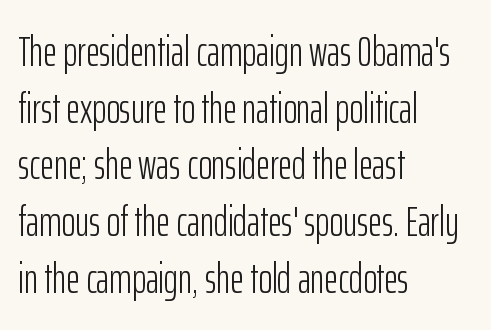
Nothing sits at the stroke ends, so this counts as sans-serif. The vertical gap from one line to the next is medium. Visually the block forms a straight wall on the left and a jagged coastline on the right. The axis of the letterforms is exactly vertical. Letters rest on an invisible, unmarked baseline. Varying glyph widths throughout — classic text-font behaviour.
